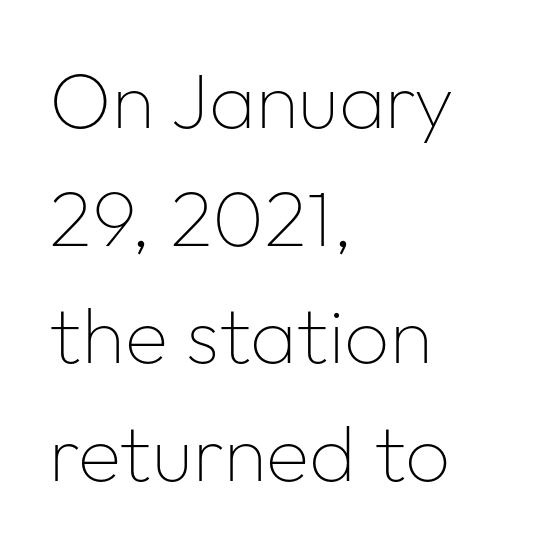
Short note: letters normally spaced. This is not heavy type; no bold has been used. Interline gaps are of average width in this sample. The foot of each line stays bare and open. The typesetter chose a ragged-right arrangement here.
